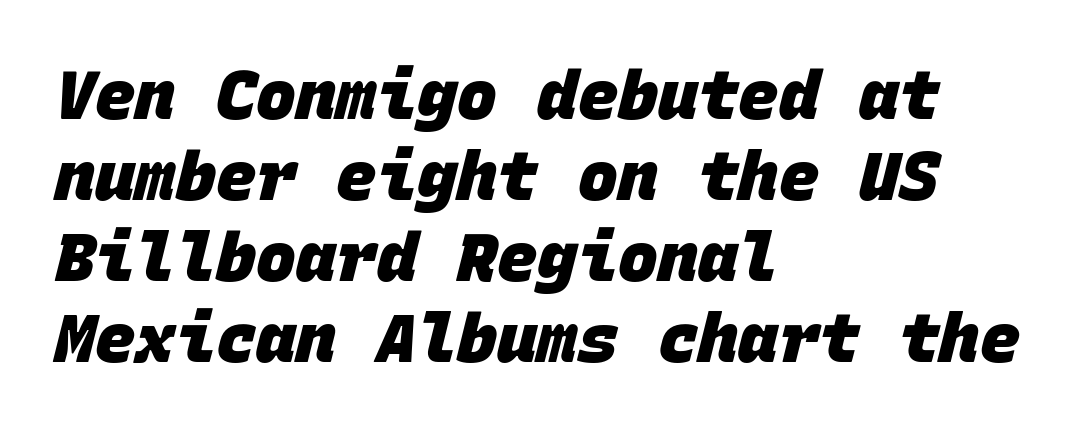
This sample has the even, mechanical cadence of fixed-width lettering. Descender tails drop into unmarked territory. The gaps between neighbouring characters are ordinary and unremarkable. To sum up the face: it is a sans, with no serifs. Casual observation: everything's shoved over to the left.
